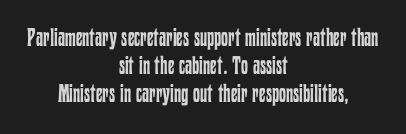
Q: Is the text bold? A: No.
Q: Is the text italic (slanted)? A: No, it is upright.
Q: Is the text underlined? A: No.
Q: How is the paragraph aligned? A: Centered.
Q: Is the spacing between letters normal or unusually wide? A: Normal.
Q: Is the spacing between lines tight, normal or loose? A: Tight.
